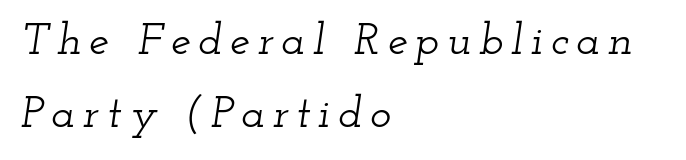
{"serif": "yes", "italic": "yes", "lean": "right", "slant_degrees": 12, "width": "wide", "stroke_contrast": "low", "x_height": "small", "monospaced": "no", "underline": "no", "align": "left", "line_spacing": "normal", "line_spacing_ratio": 1.63, "glyph_px": 45}
